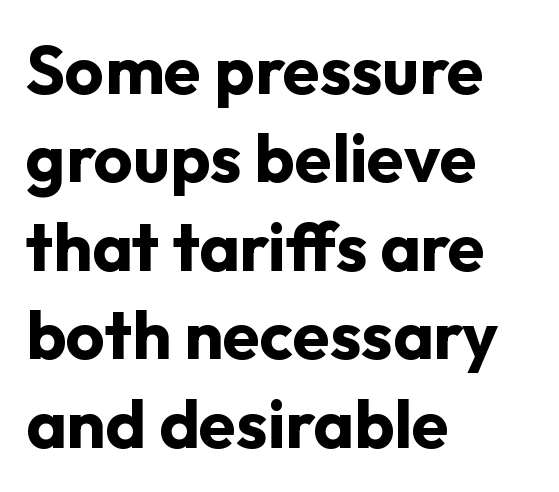
{"serif": "no", "italic": "no", "bold": "yes", "weight": "bold", "width": "normal", "stroke_contrast": "low", "x_height": "medium", "monospaced": "no", "underline": "no", "align": "left", "line_spacing": "normal", "line_spacing_ratio": 1.3, "letter_spacing": "normal", "letter_spacing_em": 0.0, "glyph_px": 68}
